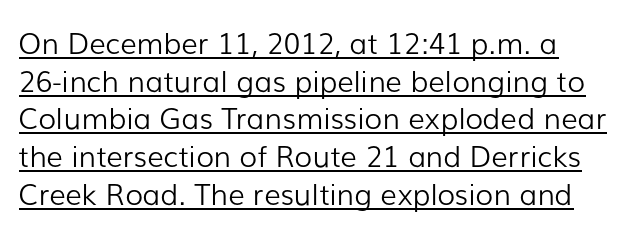
{"serif": "no", "italic": "no", "bold": "no", "weight": "light", "width": "normal", "stroke_contrast": "low", "x_height": "medium", "monospaced": "no", "underline": "yes", "line_spacing": "normal", "line_spacing_ratio": 1.3, "letter_spacing": "normal", "letter_spacing_em": 0.0, "glyph_px": 29}
